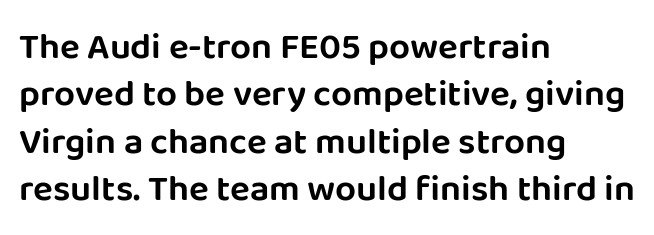
Q: Is the text italic (slanted)? A: No, it is upright.
Q: Is the typeface a serif or a sans-serif typeface? A: Sans-serif.
Q: Is the text underlined? A: No.
Q: How is the paragraph aligned? A: Left-aligned.
Q: Is the spacing between letters normal or unusually wide? A: Normal.
Q: Is the spacing between lines tight, normal or loose? A: Normal.
Q: Width (condensed, normal, or wide)? A: Normal.
Q: Stroke contrast? A: Low.
Q: x-height? A: Large.
Q: Monospaced? A: No.
